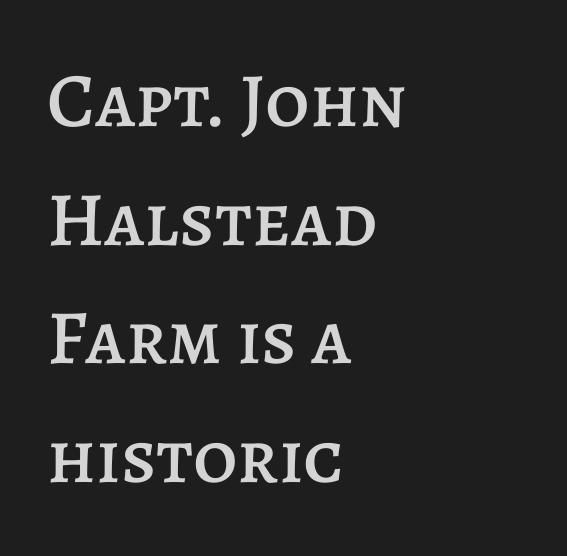
{"italic": "no", "width": "normal", "stroke_contrast": "low", "x_height": "large", "monospaced": "no", "underline": "no", "align": "left", "line_spacing": "normal", "line_spacing_ratio": 1.54, "letter_spacing": "normal", "letter_spacing_em": 0.0, "glyph_px": 77}
